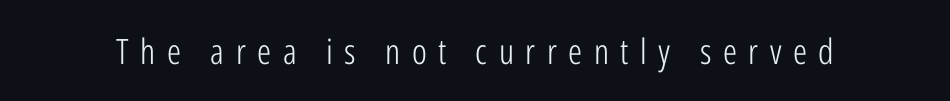
Q: Is the text bold? A: No.
Q: Is the text italic (slanted)? A: No, it is upright.
Q: Is the typeface a serif or a sans-serif typeface? A: Sans-serif.
Q: Is the text underlined? A: No.
Q: Is the spacing between letters normal or unusually wide? A: Unusually wide.
Q: Width (condensed, normal, or wide)? A: Condensed.
Q: Stroke contrast? A: Low.
Q: x-height? A: Medium.
Q: Monospaced? A: No.
